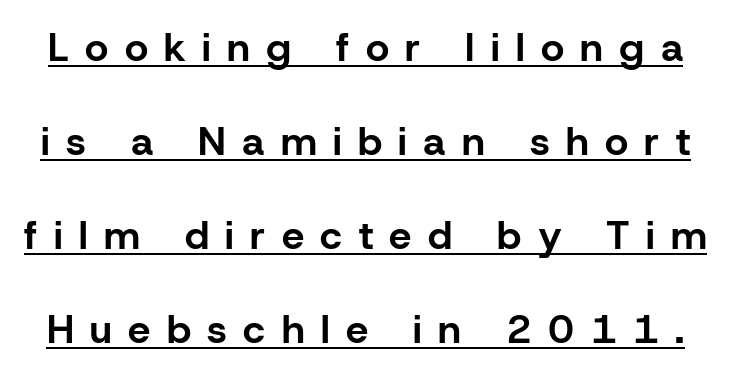
Upright lettering throughout. The passage shown is underscored from start to finish. Vertical spacing — loose. Is this a sans? Yes — the strokes have no serifs.
